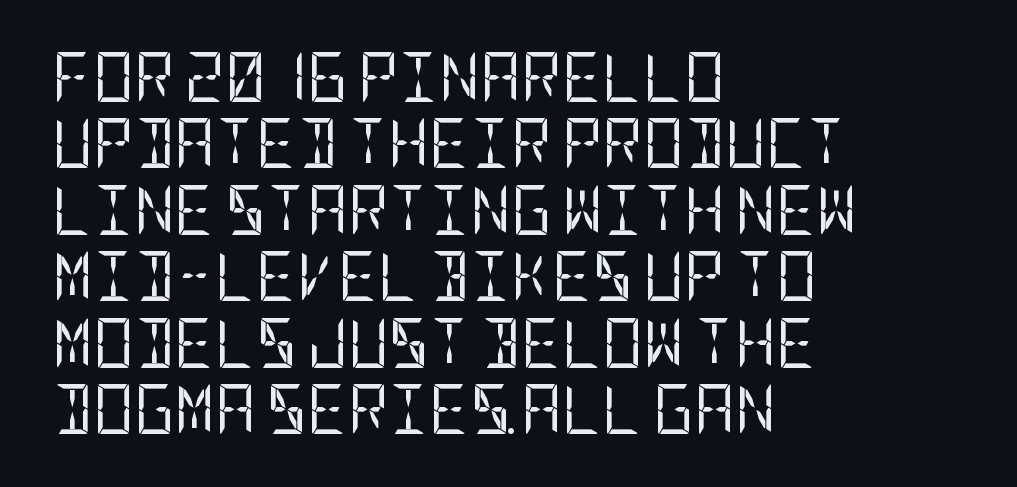
Q: Is the text bold? A: No.
Q: Is the text italic (slanted)? A: No, it is upright.
Q: Is the typeface a serif or a sans-serif typeface? A: Sans-serif.
Q: Is the text underlined? A: No.
Q: How is the paragraph aligned? A: Left-aligned.
Q: Is the spacing between letters normal or unusually wide? A: Normal.
Q: Is the spacing between lines tight, normal or loose? A: Normal.
Q: Width (condensed, normal, or wide)? A: Condensed.
Q: Stroke contrast? A: Low.
Q: x-height? A: Large.
